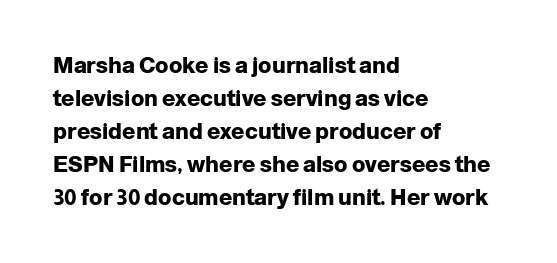
{"italic": "no", "bold": "yes", "underline": "no", "align": "left", "line_spacing": "normal", "line_spacing_ratio": 1.5, "letter_spacing": "normal", "letter_spacing_em": 0.0, "glyph_px": 22}
